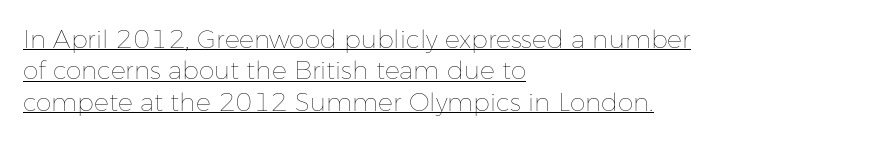
{"italic": "no", "bold": "no", "underline": "yes", "align": "left", "line_spacing": "normal", "line_spacing_ratio": 1.26, "letter_spacing": "normal", "letter_spacing_em": 0.0, "glyph_px": 25}
